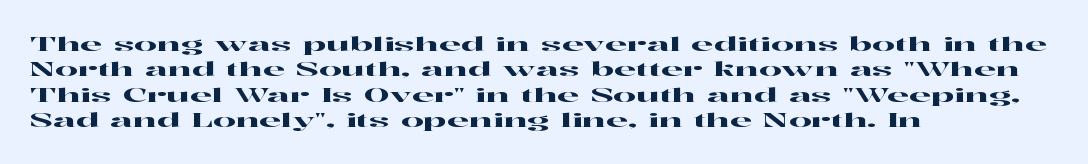
Q: Is the text italic (slanted)? A: No, it is upright.
Q: Is the text underlined? A: No.
Q: How is the paragraph aligned? A: Left-aligned.
Q: Is the spacing between letters normal or unusually wide? A: Normal.
Q: Is the spacing between lines tight, normal or loose? A: Normal.
